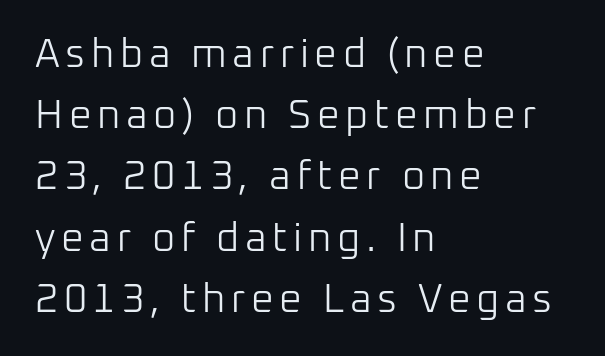
Q: Is the text bold? A: No.
Q: Is the text italic (slanted)? A: No, it is upright.
Q: Is the typeface a serif or a sans-serif typeface? A: Sans-serif.
Q: Is the text underlined? A: No.
Q: How is the paragraph aligned? A: Left-aligned.
Q: Is the spacing between lines tight, normal or loose? A: Normal.
Q: Width (condensed, normal, or wide)? A: Normal.
Q: Stroke contrast? A: Low.
Q: x-height? A: Medium.
Q: Monospaced? A: No.
